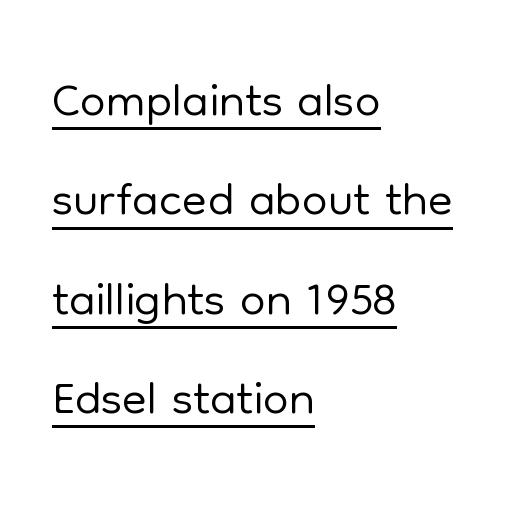
Serifs: no, the terminals of the letterforms are clean. The lines sit at an ordinary, default distance from one another. These lines stack with their left ends in a neat column. The passage shown is not bold in any degree. Looks like someone drew a line under every word here. You could not count columns in this text — the font is proportionally spaced.
